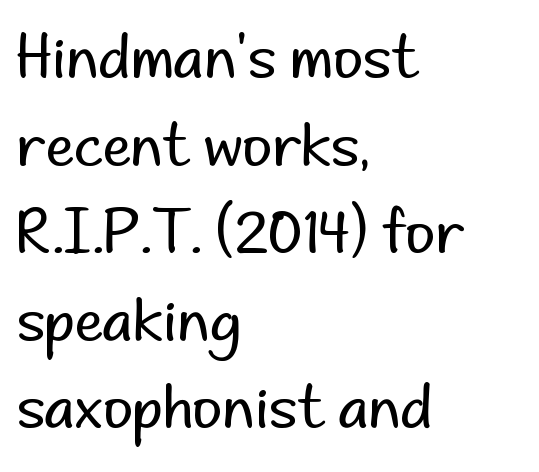
The image shows 58 px regular-weight sans-serif type, upright; set left-aligned, normal line spacing (1.51x), normal letter spacing, not underlined; low stroke contrast and a small x-height.
